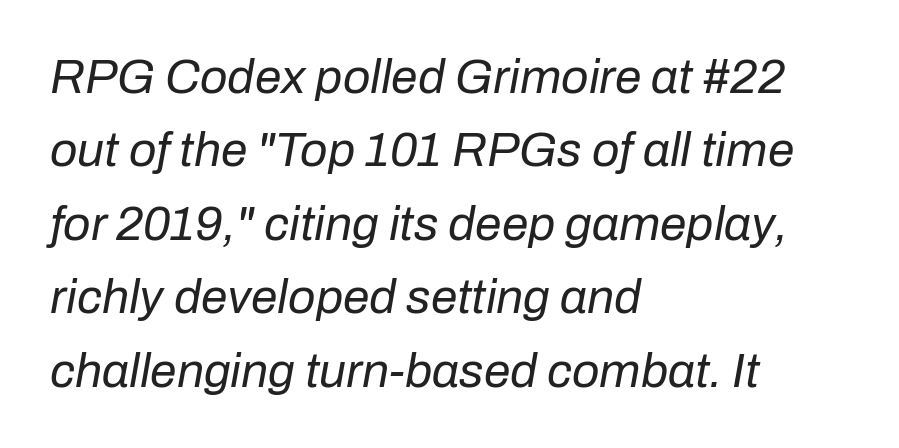
The image shows 48 px regular-weight type, italic (leaning right); set left-aligned, normal line spacing (1.53x), normal letter spacing, not underlined; low stroke contrast and a medium x-height.
